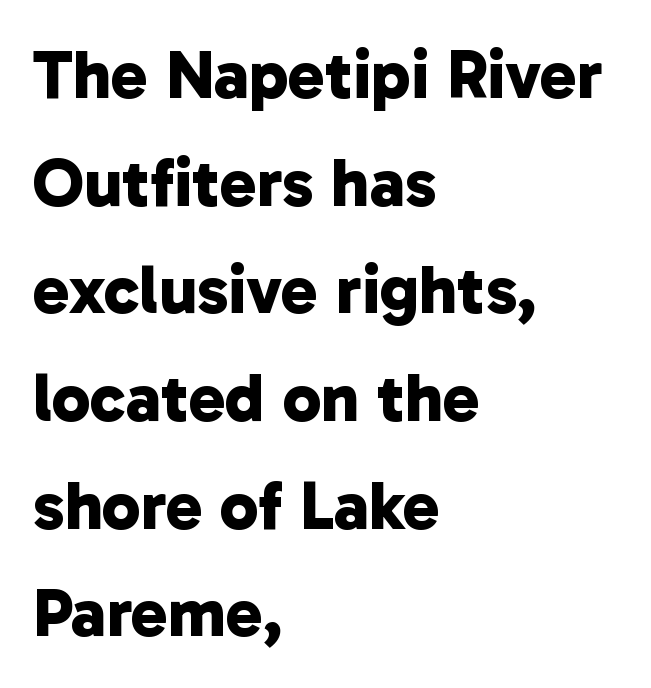
Q: Is the text bold? A: Yes.
Q: Is the typeface a serif or a sans-serif typeface? A: Sans-serif.
Q: Is the text underlined? A: No.
Q: How is the paragraph aligned? A: Left-aligned.
Q: Is the spacing between letters normal or unusually wide? A: Normal.
Q: Is the spacing between lines tight, normal or loose? A: Normal.
Q: Width (condensed, normal, or wide)? A: Normal.
Q: Stroke contrast? A: Low.
Q: x-height? A: Medium.
Q: Monospaced? A: No.
